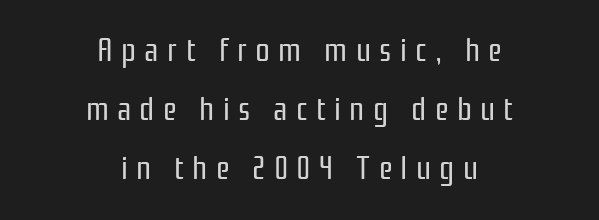
Think of a printed novel: that variable character pitch is what you see here. The passage is arranged like a title page — every line centered. Designer's note — italics off, roman on. Glance below the letters and you will spot only blank space. Glyph-to-glyph distance is far greater than everyday printed text.
